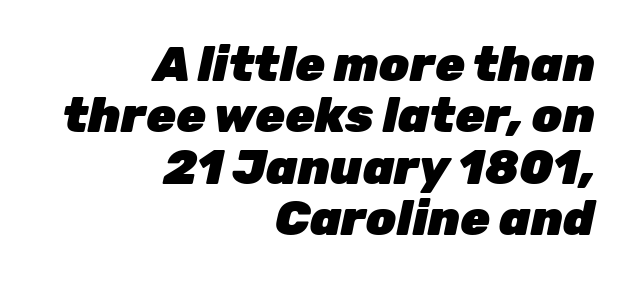
{"italic": "yes", "lean": "right", "slant_degrees": 12, "bold": "yes", "weight": "heavy", "width": "normal", "stroke_contrast": "low", "x_height": "medium", "monospaced": "no", "underline": "no", "align": "right", "line_spacing": "tight", "line_spacing_ratio": 1.07, "letter_spacing": "normal", "letter_spacing_em": 0.0, "glyph_px": 48}
